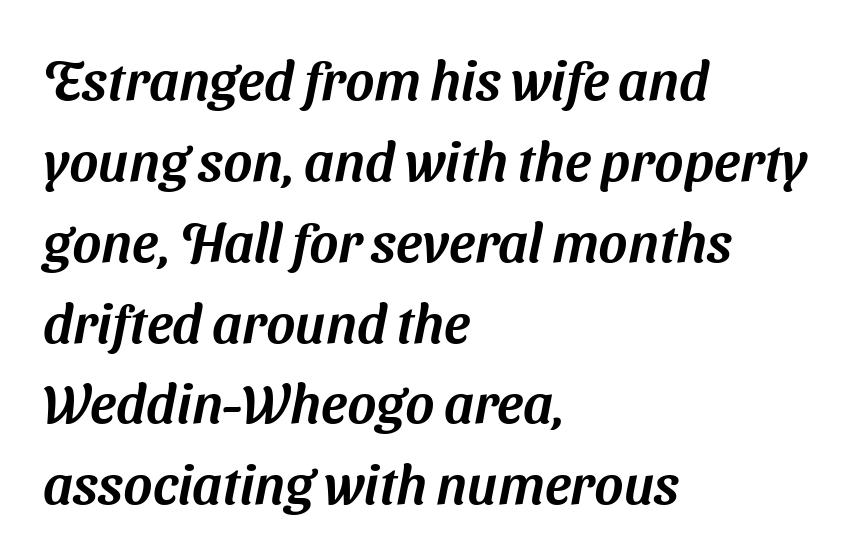
Where is the straight margin? On the left. This sample uses a sans-serif face. Leading matches the norm, producing a regular column. Descenders hang freely into open space. Does extra space separate the letters? No, they use regular spacing.
